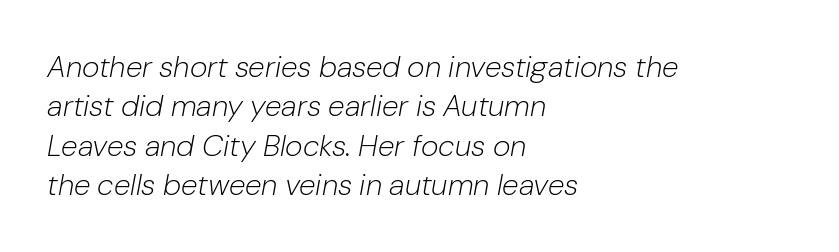
The image shows 30 px light type, italic (leaning right); set left-aligned, normal line spacing (1.31x), normal letter spacing, not underlined; low stroke contrast and a medium x-height.
